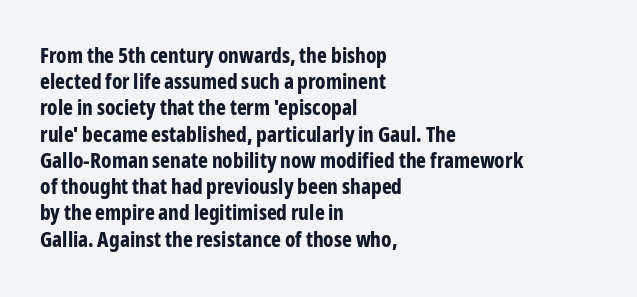
Q: Is the text bold? A: Yes.
Q: Is the text italic (slanted)? A: No, it is upright.
Q: Is the text underlined? A: No.
Q: How is the paragraph aligned? A: Left-aligned.
Q: Is the spacing between letters normal or unusually wide? A: Normal.
Q: Is the spacing between lines tight, normal or loose? A: Normal.
